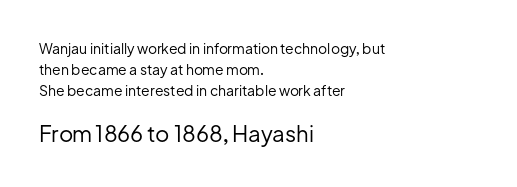
Q: Is the text bold? A: No.
Q: Is the text italic (slanted)? A: No, it is upright.
Q: Is the text underlined? A: No.
Q: How is the paragraph aligned? A: Left-aligned.
Q: Is the spacing between letters normal or unusually wide? A: Normal.
Q: Is the spacing between lines tight, normal or loose? A: Normal.
Q: Which block of text is set in a larger size, the first (top) or the second (bottom)? A: The second (bottom) one.
